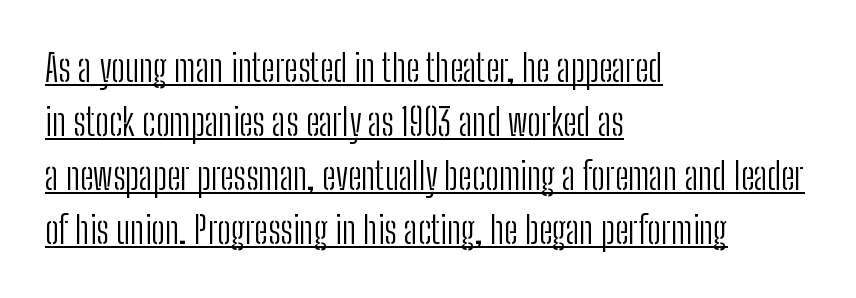
No feet cap the strokes, marking this as sans-serif type. Emphasis is given by a line drawn under the lettering. This sample has the flowing, uneven cadence of proportional lettering. The face used here is rendered with its standard letterfit. Nothing heavy about these letters — not bold at all. Line beginnings align vertically; line endings do not.
